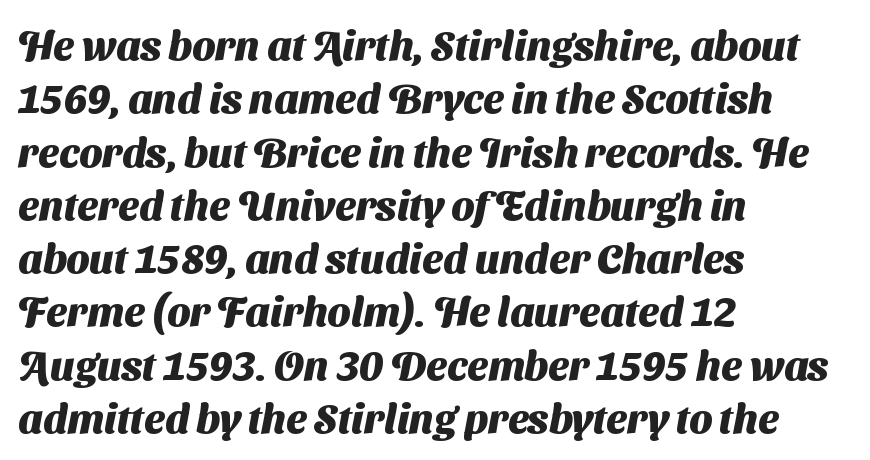
Q: Is the text bold? A: Yes.
Q: Is the typeface a serif or a sans-serif typeface? A: Sans-serif.
Q: Is the text underlined? A: No.
Q: How is the paragraph aligned? A: Left-aligned.
Q: Is the spacing between letters normal or unusually wide? A: Normal.
Q: Is the spacing between lines tight, normal or loose? A: Normal.
Q: Width (condensed, normal, or wide)? A: Normal.
Q: Stroke contrast? A: Medium.
Q: x-height? A: Medium.
Q: Monospaced? A: No.
